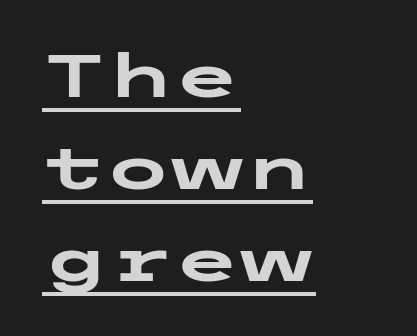
Notice how thick the strokes are: this is what a full bold looks like. Every character sits straight up, as roman type does. The rendering uses the underline text-decoration. A typesetter would label this face a sans. Regular leading. Tracking value appears to be zero — textbook default spacing.
